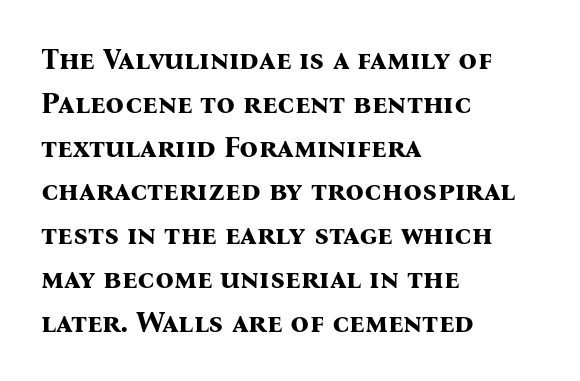
How heavy is the stroke? Heavy — this is a bold. Style check: upright. Every row of glyphs begins at an identical x-position on the left. Here the glyphs are tracked normally, forming tight word shapes.
